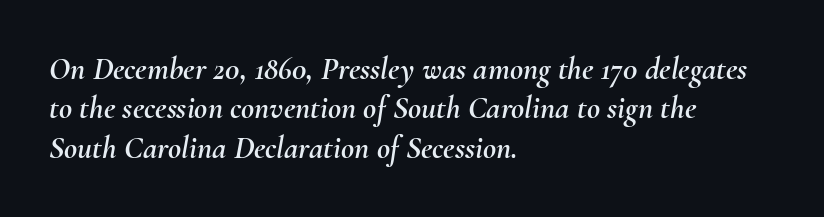
{"italic": "yes", "lean": "right", "slant_degrees": 10, "width": "normal", "stroke_contrast": "medium", "x_height": "small", "monospaced": "no", "underline": "no", "align": "left", "line_spacing_ratio": 1.23, "letter_spacing": "normal", "letter_spacing_em": 0.0, "glyph_px": 32}
